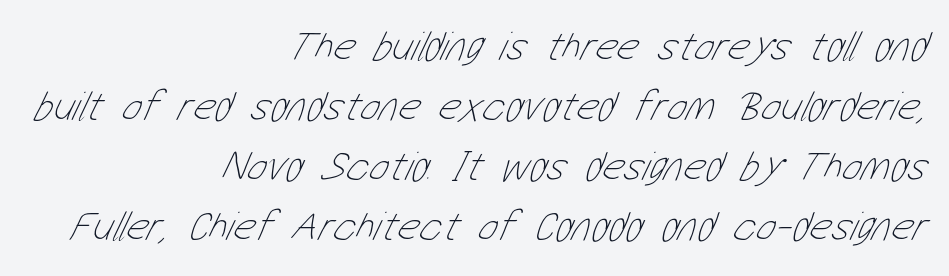
Q: Is the text bold? A: No.
Q: Is the text underlined? A: No.
Q: How is the paragraph aligned? A: Right-aligned.
Q: Is the spacing between letters normal or unusually wide? A: Normal.
Q: Is the spacing between lines tight, normal or loose? A: Normal.
Q: Width (condensed, normal, or wide)? A: Condensed.
Q: Stroke contrast? A: Low.
Q: x-height? A: Medium.
Q: Monospaced? A: No.
